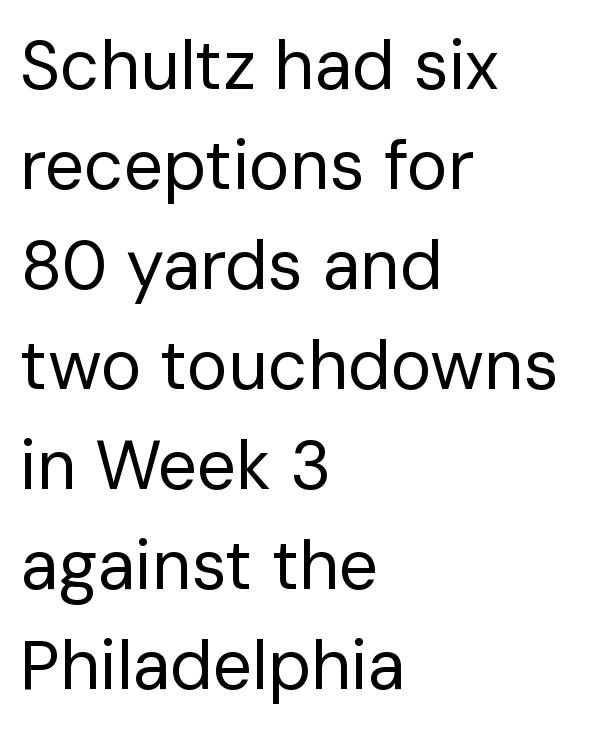
The image shows 69 px regular-weight sans-serif type, upright; set left-aligned, normal line spacing (1.45x), normal letter spacing, not underlined; low stroke contrast and a medium x-height.
